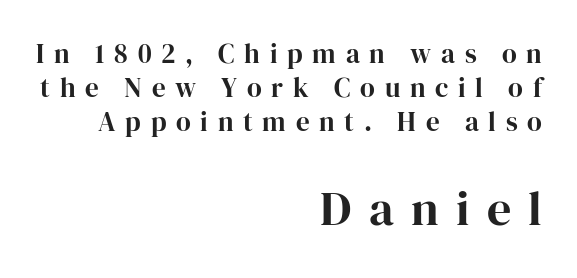
{"serif": "yes", "italic": "no", "bold": "yes", "weight": "bold", "width": "normal", "stroke_contrast": "high", "x_height": "medium", "monospaced": "no", "underline": "no", "align": "right", "line_spacing": "normal", "line_spacing_ratio": 1.26, "letter_spacing": "wide", "letter_spacing_em": 0.36, "larger_block": "second", "size_ratio": 1.78, "glyph_px": 48}
